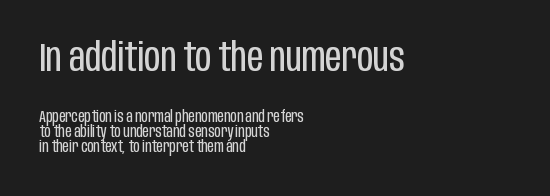
{"serif": "no", "italic": "no", "bold": "no", "weight": "regular", "width": "condensed", "stroke_contrast": "low", "x_height": "large", "monospaced": "no", "underline": "no", "align": "left", "line_spacing": "tight", "line_spacing_ratio": 0.95, "letter_spacing": "normal", "letter_spacing_em": 0.0, "larger_block": "first", "size_ratio": 2.5, "glyph_px": 40}
